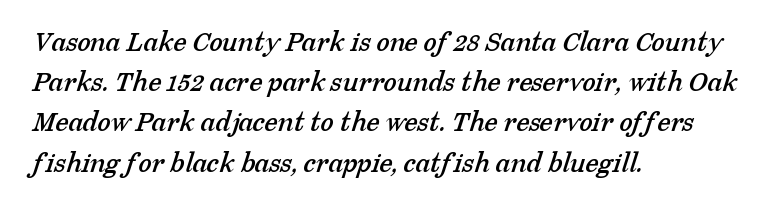
A typesetter would call this proportional, since set widths differ per character. Quick note: underline off. Is there much room between lines? A standard amount, neither cramped nor airy. One-word summary of the alignment: left.
